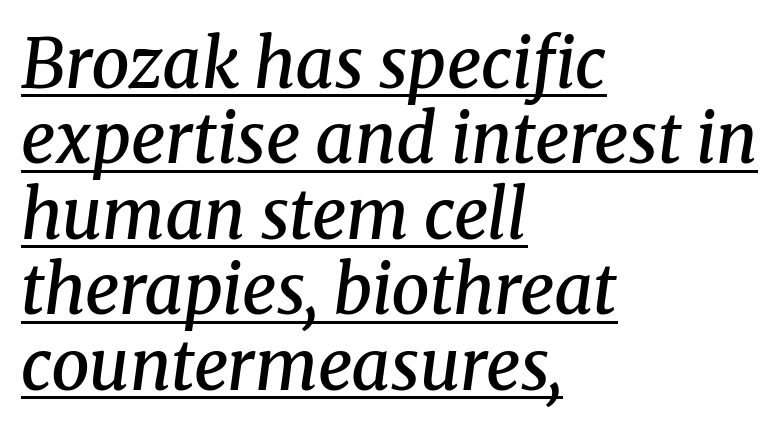
{"serif": "yes", "italic": "yes", "lean": "right", "slant_degrees": 8, "bold": "semi", "weight": "semibold", "width": "normal", "stroke_contrast": "medium", "x_height": "medium", "monospaced": "no", "underline": "yes", "align": "left", "line_spacing": "tight", "line_spacing_ratio": 1.11, "letter_spacing": "normal", "letter_spacing_em": 0.0, "glyph_px": 68}
